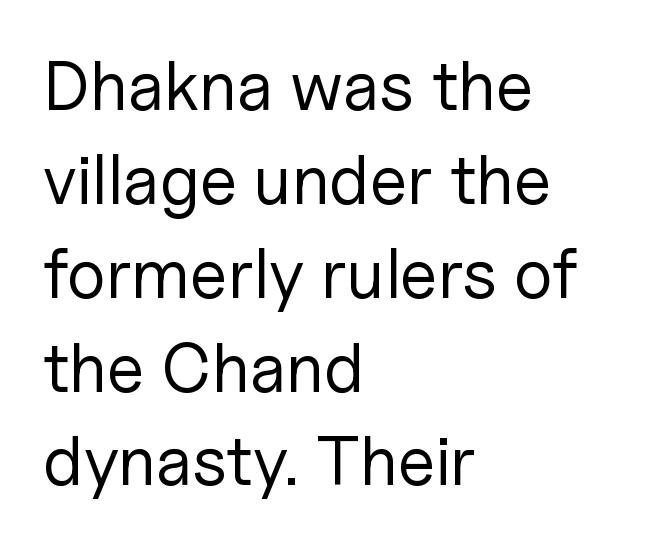
The image shows 69 px regular-weight sans-serif type, upright; set left-aligned, normal line spacing (1.36x), normal letter spacing, not underlined; low stroke contrast and a medium x-height.
